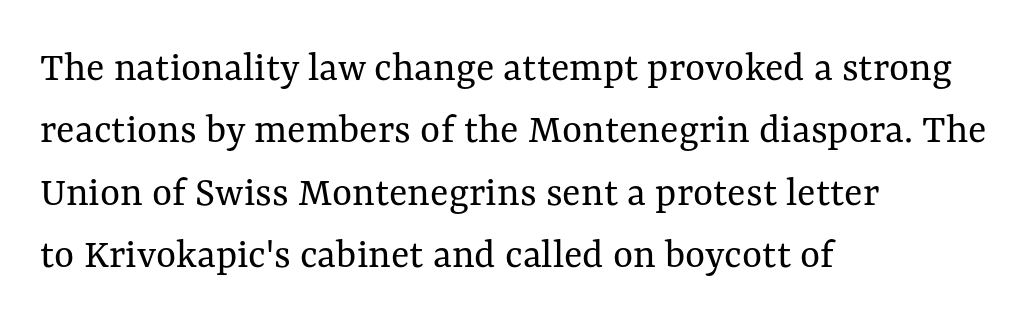
The weight tops out at a normal text grade. Here the designer chose a conventional face with non-uniform glyph widths. These lines stack with their left ends in a neat column. Each word holds together tightly as a unit, with standard inter-letter gaps. Only glyphs here, with clear space below each row. The block of text has a typical density, with ordinary space between rows.
